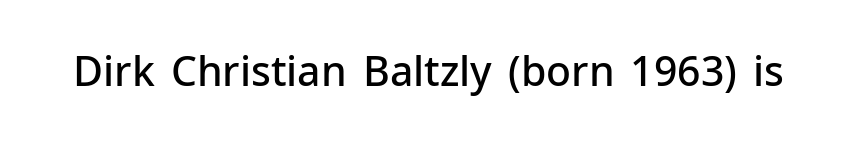
Nothing unusual about the tracking: characters are spaced as the font intends. Italic: no, the glyphs are upright roman. The specimen omits any rule beneath the text block's lines. On the weight axis this lands at semibold, roughly 600. Here the designer chose a conventional face with non-uniform glyph widths. The letters carry no serifs — their stems end cleanly without finishing strokes.
